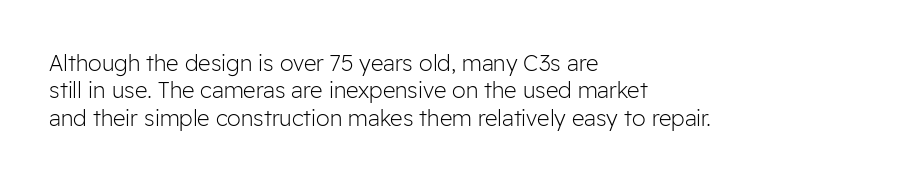
The image shows 22 px text type, upright; set left-aligned, line spacing 1.24x, normal letter spacing, not underlined.
